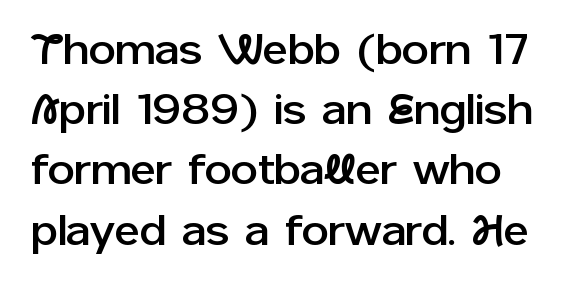
{"serif": "no", "italic": "no", "width": "normal", "stroke_contrast": "low", "x_height": "medium", "monospaced": "no", "underline": "no", "line_spacing": "normal", "line_spacing_ratio": 1.4, "letter_spacing": "normal", "letter_spacing_em": 0.0, "glyph_px": 43}
